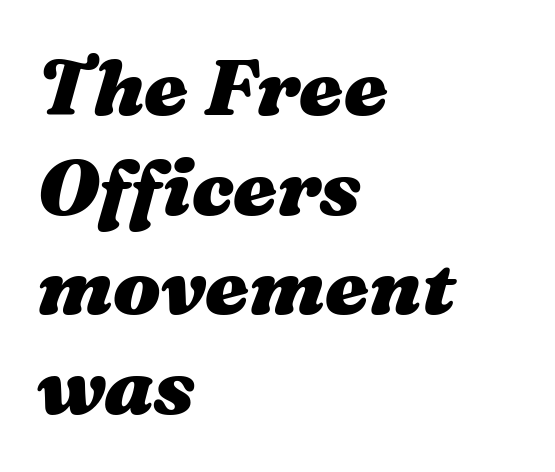
It's the slanting kind of type. The gaps between neighbouring characters are ordinary and unremarkable. The font is running at its bold setting. Nobody drew a line under any word here. What's the leading like? Ordinary, nothing unusual. This sample has the flowing, uneven cadence of proportional lettering.
